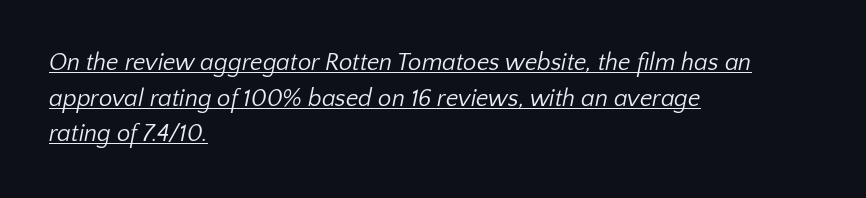
The passage shown has conventional tracking throughout. Alignment: flush left. Normally led — the rows are evenly, conventionally spaced. Weight: regular or lighter. Has an underline been added? It has.
